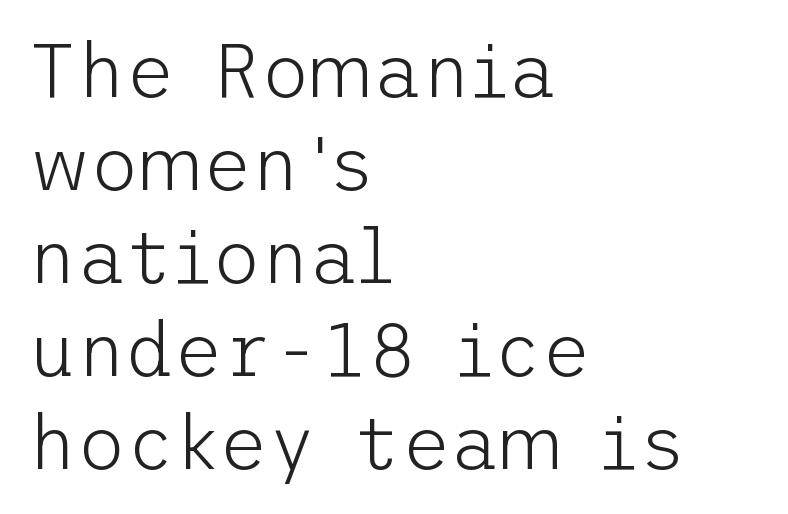
Q: Is the text bold? A: No.
Q: Is the text italic (slanted)? A: No, it is upright.
Q: Is the typeface a serif or a sans-serif typeface? A: Sans-serif.
Q: Is the text underlined? A: No.
Q: How is the paragraph aligned? A: Left-aligned.
Q: Is the spacing between letters normal or unusually wide? A: Normal.
Q: Width (condensed, normal, or wide)? A: Normal.
Q: Stroke contrast? A: Low.
Q: x-height? A: Medium.
